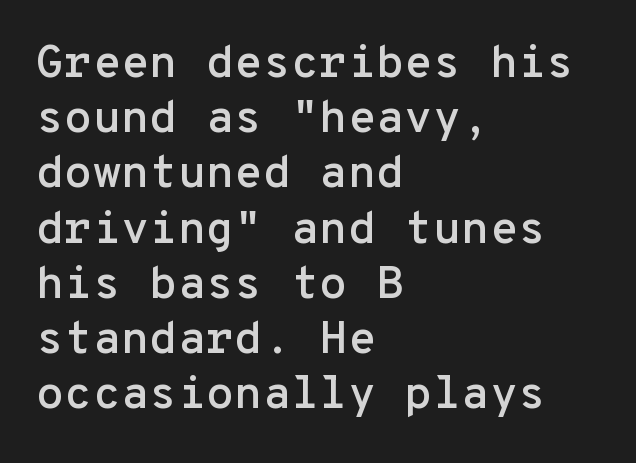
{"serif": "no", "italic": "no", "width": "normal", "stroke_contrast": "low", "x_height": "medium", "monospaced": "yes", "underline": "no", "align": "left", "line_spacing_ratio": 1.2, "letter_spacing": "normal", "letter_spacing_em": 0.0, "glyph_px": 46}
